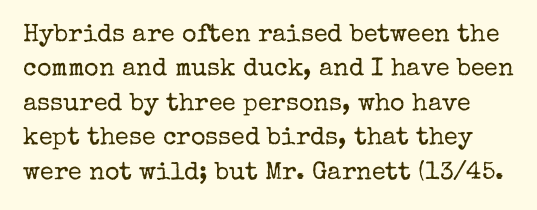
The image shows 25 px text type, upright; set normal line spacing (1.38x), normal letter spacing, not underlined.
